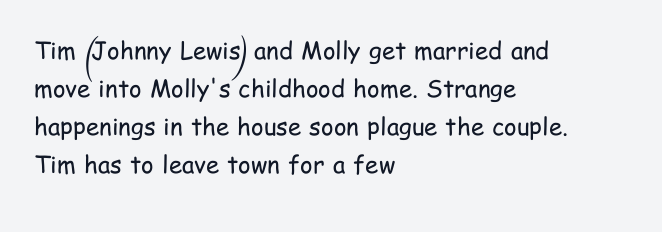
Q: Is the text bold? A: No.
Q: Is the text italic (slanted)? A: No, it is upright.
Q: Is the text underlined? A: No.
Q: How is the paragraph aligned? A: Left-aligned.
Q: Is the spacing between letters normal or unusually wide? A: Normal.
Q: Is the spacing between lines tight, normal or loose? A: Normal.
